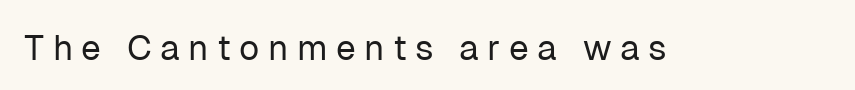
Unmarked baselines from the first word to the last. Observe the wide spacing: letters keep a clear distance from each other. The axis of the letterforms is exactly vertical. Counters stay open thanks to moderate or lighter strokes. This sample has the flowing, uneven cadence of proportional lettering. Nothing sits at the stroke ends, so this counts as sans-serif.
